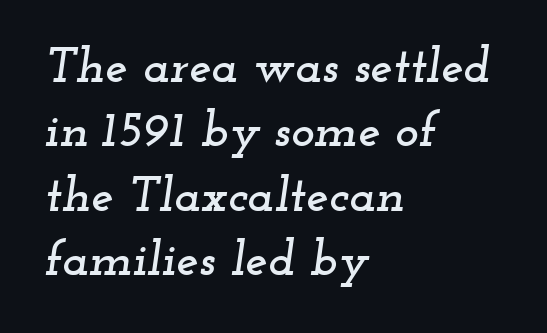
Q: Is the text italic (slanted)? A: Yes, it leans right by about 12 degrees.
Q: Is the typeface a serif or a sans-serif typeface? A: Serif.
Q: Is the text underlined? A: No.
Q: How is the paragraph aligned? A: Left-aligned.
Q: Is the spacing between letters normal or unusually wide? A: Normal.
Q: Is the spacing between lines tight, normal or loose? A: Normal.
Q: Width (condensed, normal, or wide)? A: Wide.
Q: Stroke contrast? A: Low.
Q: x-height? A: Small.
Q: Monospaced? A: No.
